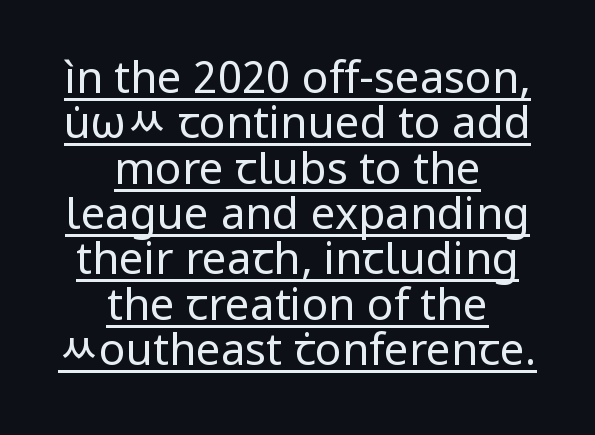
{"serif": "no", "italic": "no", "bold": "no", "weight": "regular", "width": "normal", "stroke_contrast": "low", "x_height": "medium", "monospaced": "no", "underline": "yes", "align": "center", "line_spacing": "tight", "line_spacing_ratio": 1.03, "letter_spacing": "normal", "letter_spacing_em": 0.0, "glyph_px": 44}
